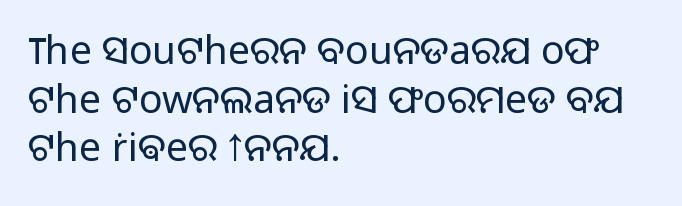
Q: Is the text bold? A: No.
Q: Is the text italic (slanted)? A: No, it is upright.
Q: Is the typeface a serif or a sans-serif typeface? A: Sans-serif.
Q: Is the text underlined? A: No.
Q: How is the paragraph aligned? A: Left-aligned.
Q: Is the spacing between letters normal or unusually wide? A: Normal.
Q: Is the spacing between lines tight, normal or loose? A: Normal.
Q: Width (condensed, normal, or wide)? A: Normal.
Q: Stroke contrast? A: Low.
Q: x-height? A: Medium.
Q: Monospaced? A: No.
